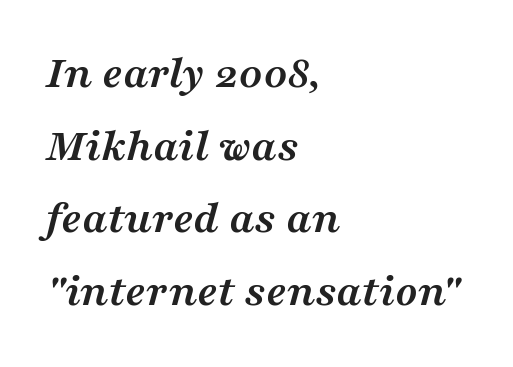
Q: Is the text bold? A: Yes.
Q: Is the text italic (slanted)? A: Yes, it leans right by about 16 degrees.
Q: Is the typeface a serif or a sans-serif typeface? A: Serif.
Q: Is the text underlined? A: No.
Q: How is the paragraph aligned? A: Left-aligned.
Q: Is the spacing between letters normal or unusually wide? A: Normal.
Q: Is the spacing between lines tight, normal or loose? A: Normal.
Q: Width (condensed, normal, or wide)? A: Wide.
Q: Stroke contrast? A: Medium.
Q: x-height? A: Medium.
Q: Monospaced? A: No.
